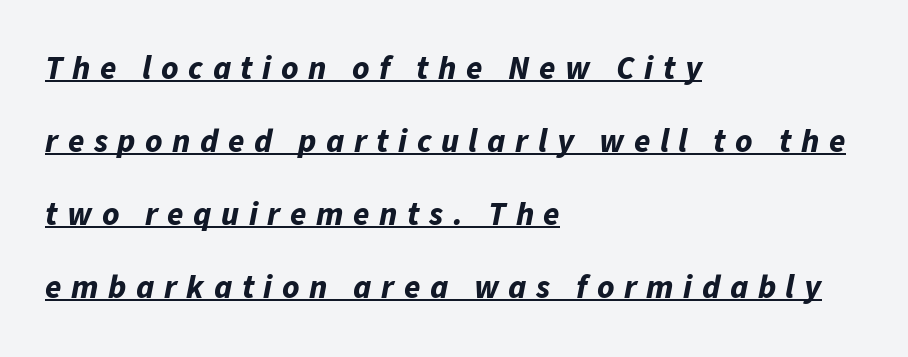
The rendering uses a bold face; every stroke is thick and dark. This sample is left-justified, so line endings fall wherever the words run out. Is this a fixed-width face? No — the glyphs have proportional, varying widths. The axis of the letterforms is tilted away from vertical. Students, observe: this is what heavily led, spacious text looks like. Has an underline been added? It has.
